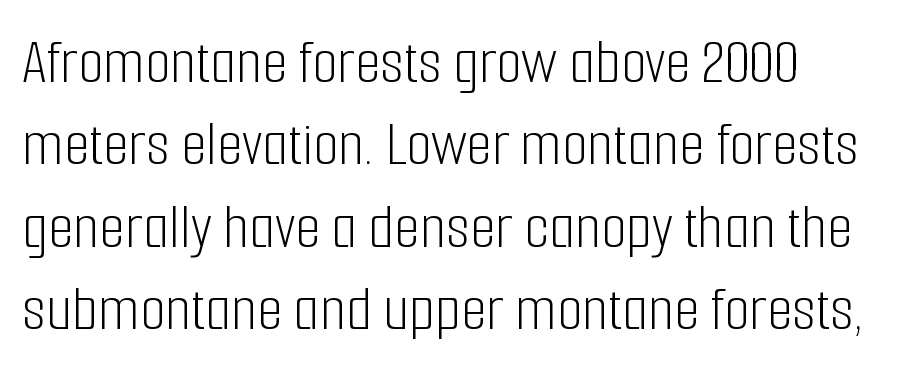
The image shows 66 px light, condensed sans-serif type, upright; set normal line spacing (1.25x), normal letter spacing, not underlined; low stroke contrast and a medium x-height.
